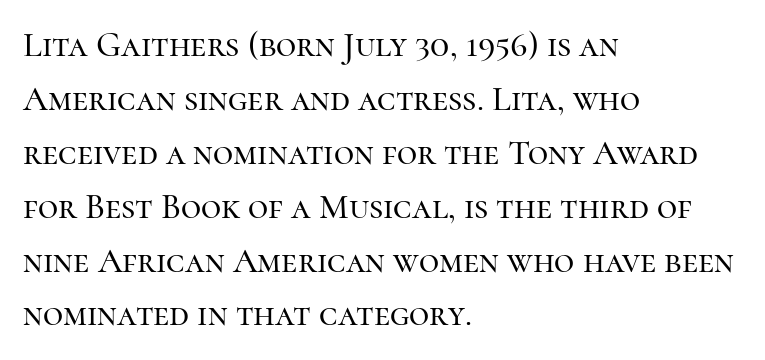
Q: Is the text italic (slanted)? A: No, it is upright.
Q: Is the typeface a serif or a sans-serif typeface? A: Serif.
Q: Is the text underlined? A: No.
Q: How is the paragraph aligned? A: Left-aligned.
Q: Is the spacing between letters normal or unusually wide? A: Normal.
Q: Is the spacing between lines tight, normal or loose? A: Normal.
Q: Width (condensed, normal, or wide)? A: Normal.
Q: Stroke contrast? A: High.
Q: x-height? A: Medium.
Q: Monospaced? A: No.
